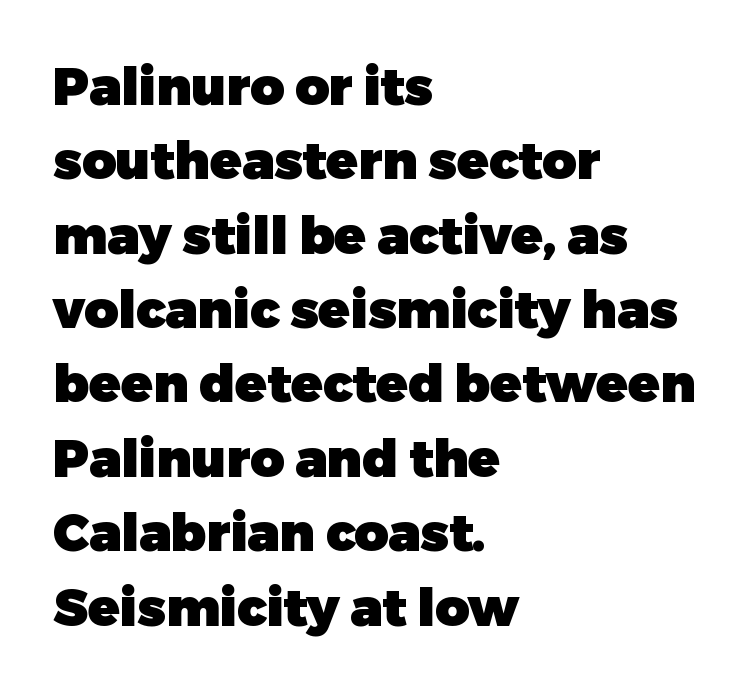
Q: Is the text bold? A: Yes.
Q: Is the text italic (slanted)? A: No, it is upright.
Q: Is the typeface a serif or a sans-serif typeface? A: Sans-serif.
Q: Is the text underlined? A: No.
Q: How is the paragraph aligned? A: Left-aligned.
Q: Is the spacing between letters normal or unusually wide? A: Normal.
Q: Is the spacing between lines tight, normal or loose? A: Normal.
Q: Width (condensed, normal, or wide)? A: Normal.
Q: Stroke contrast? A: Low.
Q: x-height? A: Medium.
Q: Monospaced? A: No.
